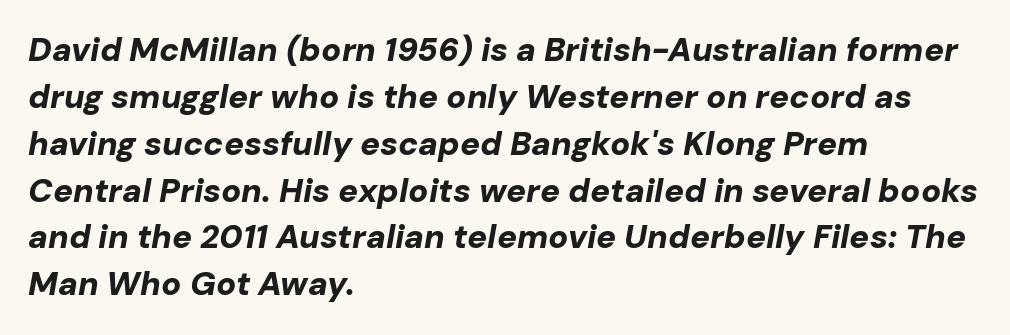
This rendering leaves character spacing at its baseline value. This sample has the flowing, uneven cadence of proportional lettering. The passage is arranged the way most books set body copy — flush left. You can tell it's italic because the verticals aren't actually vertical.
